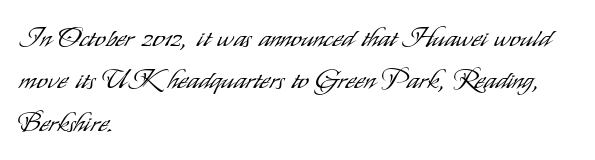
{"bold": "no", "underline": "no", "align": "left", "line_spacing": "normal", "line_spacing_ratio": 1.57, "letter_spacing": "normal", "letter_spacing_em": 0.0, "glyph_px": 27}
